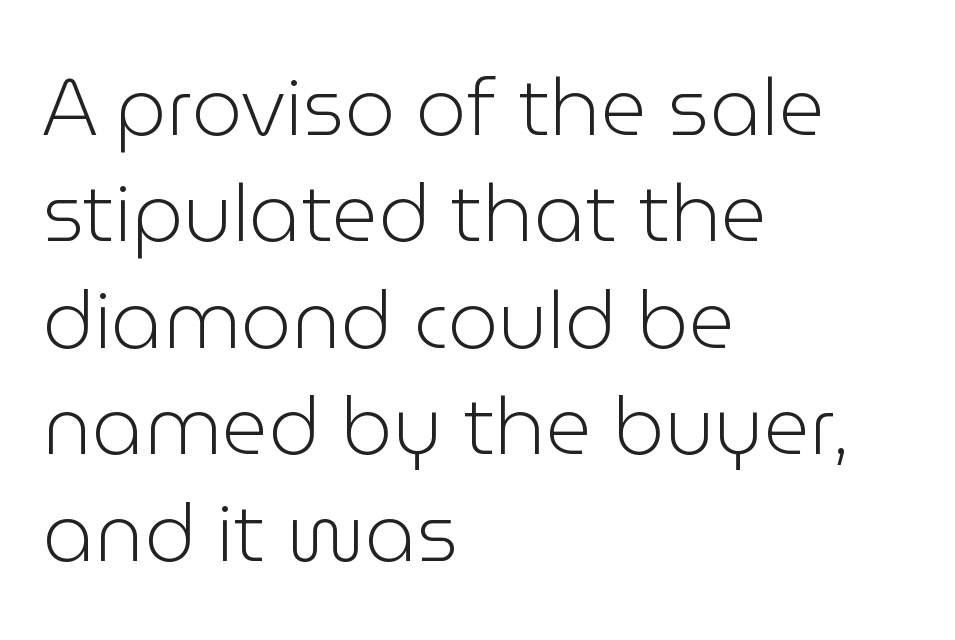
The image shows 80 px light sans-serif type, upright; set left-aligned, normal line spacing (1.33x), normal letter spacing, not underlined; low stroke contrast and a medium x-height.
